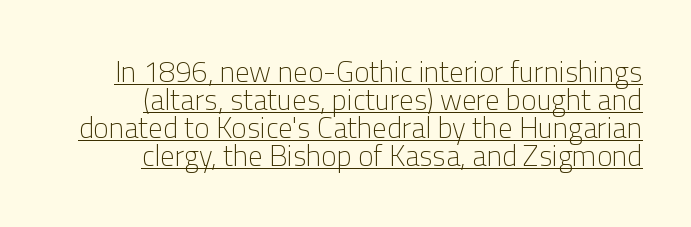
You can tell from the bare stems that sans-serif type was used. In terms of leading, this rendering errs on the cramped side. Words appear dense and cohesive because spacing is normal. Each line ends at the same right margin while the left side varies. When letters stand straight like this, we call the style roman or upright.
